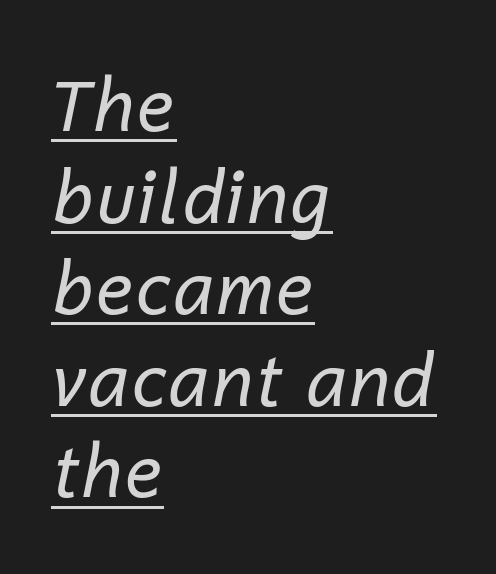
The image shows 71 px regular-weight type, italic (leaning right); set left-aligned, normal line spacing (1.29x), normal letter spacing, underlined; low stroke contrast and a medium x-height.
